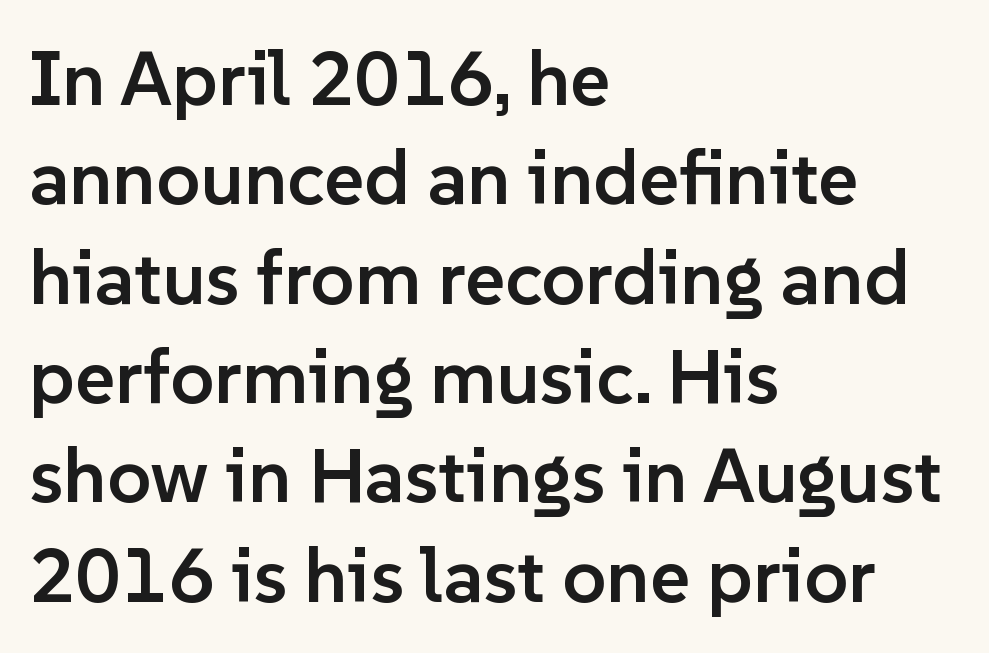
Q: Is the text bold? A: Semi-bold.
Q: Is the text italic (slanted)? A: No, it is upright.
Q: Is the typeface a serif or a sans-serif typeface? A: Sans-serif.
Q: Is the text underlined? A: No.
Q: How is the paragraph aligned? A: Left-aligned.
Q: Is the spacing between letters normal or unusually wide? A: Normal.
Q: Is the spacing between lines tight, normal or loose? A: Normal.
Q: Width (condensed, normal, or wide)? A: Normal.
Q: Stroke contrast? A: Low.
Q: x-height? A: Medium.
Q: Monospaced? A: No.
